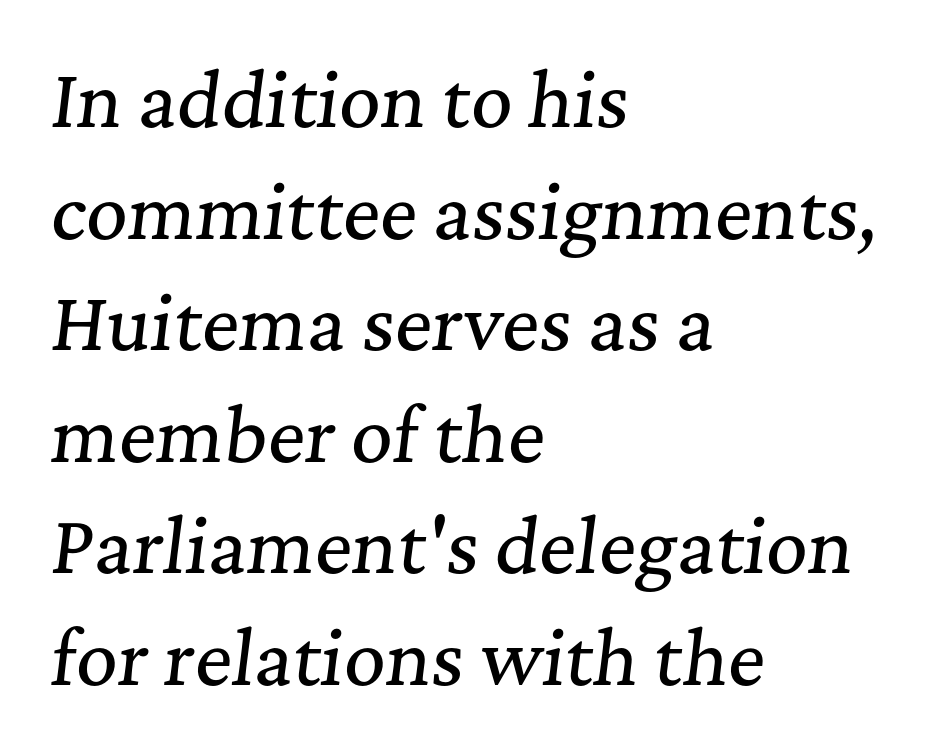
{"serif": "yes", "italic": "yes", "lean": "right", "slant_degrees": 7, "width": "normal", "stroke_contrast": "medium", "x_height": "medium", "monospaced": "no", "underline": "no", "align": "left", "line_spacing": "normal", "line_spacing_ratio": 1.55, "letter_spacing": "normal", "letter_spacing_em": 0.0, "glyph_px": 72}
